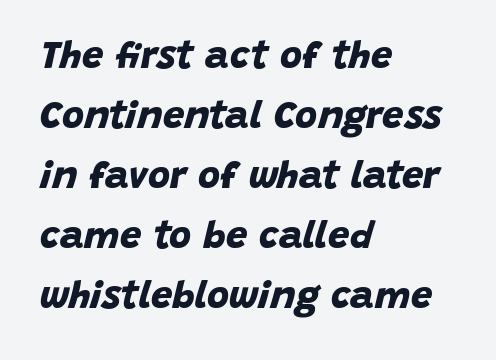
The image shows 38 px bold sans-serif type; set left-aligned, normal line spacing (1.58x), normal letter spacing, not underlined; low stroke contrast and a large x-height.
